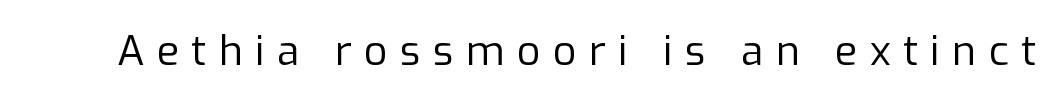
The image shows 41 px regular-weight sans-serif type, upright; set unusually wide letter spacing (+0.3 em), not underlined; low stroke contrast and a medium x-height.
